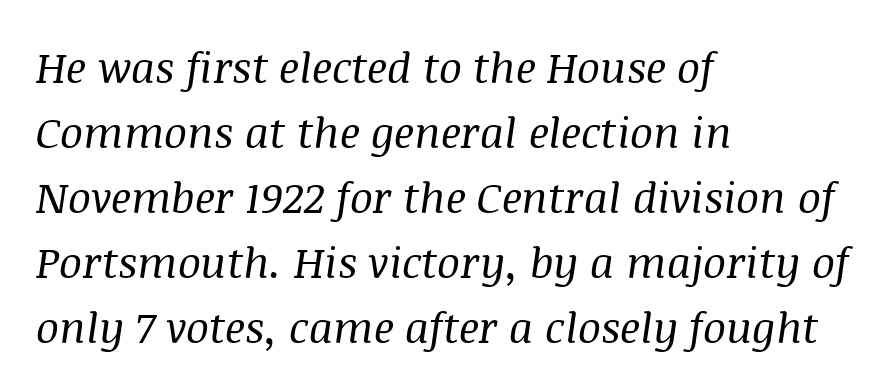
Q: Is the text bold? A: No.
Q: Is the text italic (slanted)? A: Yes, it leans right by about 8 degrees.
Q: Is the typeface a serif or a sans-serif typeface? A: Serif.
Q: Is the text underlined? A: No.
Q: How is the paragraph aligned? A: Left-aligned.
Q: Is the spacing between letters normal or unusually wide? A: Normal.
Q: Is the spacing between lines tight, normal or loose? A: Normal.
Q: Width (condensed, normal, or wide)? A: Normal.
Q: Stroke contrast? A: Medium.
Q: x-height? A: Large.
Q: Monospaced? A: No.
